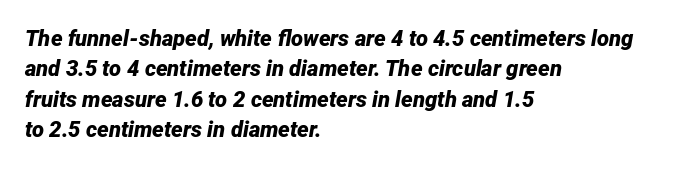
Q: Is the text bold? A: Yes.
Q: Is the text italic (slanted)? A: Yes, it leans right by about 12 degrees.
Q: Is the text underlined? A: No.
Q: How is the paragraph aligned? A: Left-aligned.
Q: Is the spacing between letters normal or unusually wide? A: Normal.
Q: Is the spacing between lines tight, normal or loose? A: Normal.
